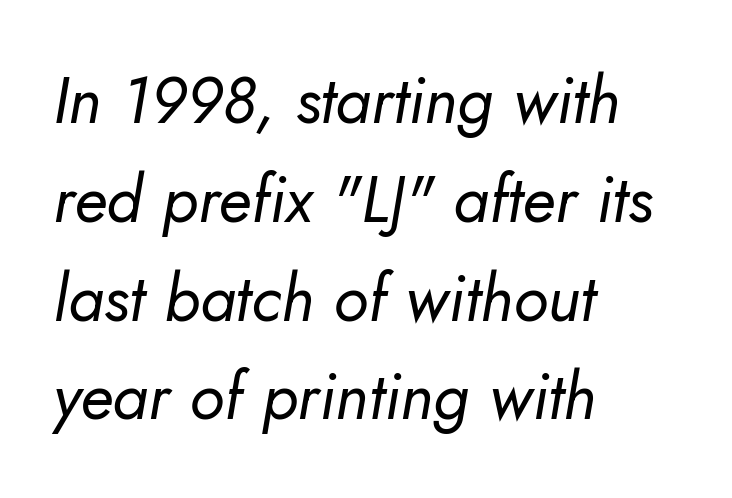
Q: Is the text bold? A: No.
Q: Is the text italic (slanted)? A: Yes, it leans right by about 5 degrees.
Q: Is the text underlined? A: No.
Q: How is the paragraph aligned? A: Left-aligned.
Q: Is the spacing between letters normal or unusually wide? A: Normal.
Q: Is the spacing between lines tight, normal or loose? A: Normal.
Q: Width (condensed, normal, or wide)? A: Normal.
Q: Stroke contrast? A: Low.
Q: x-height? A: Small.
Q: Monospaced? A: No.
